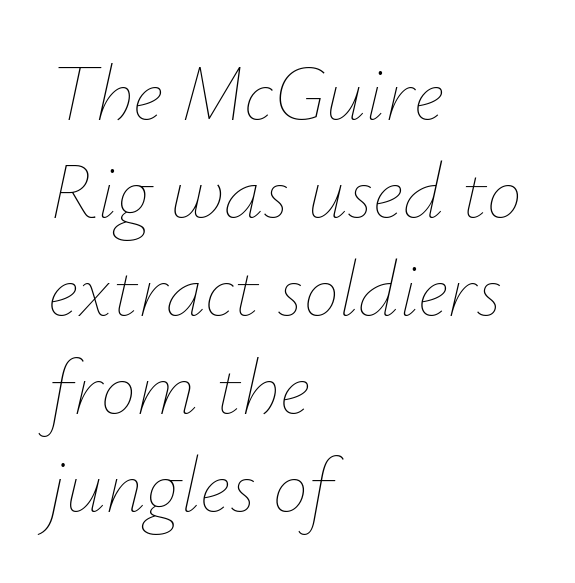
The image shows 79 px thin type, italic (leaning right); set left-aligned, line spacing 1.24x, normal letter spacing, not underlined; low stroke contrast and a small x-height.
